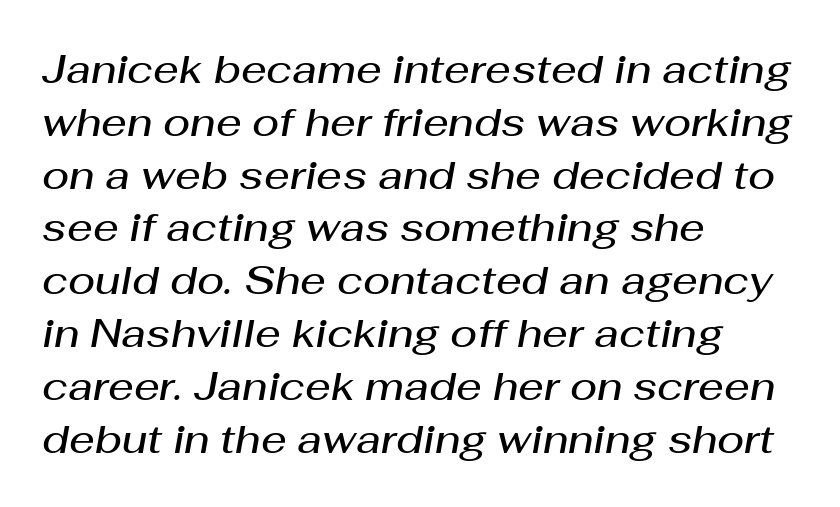
Q: Is the text bold? A: Semi-bold.
Q: Is the text italic (slanted)? A: Yes, it leans right by about 10 degrees.
Q: Is the text underlined? A: No.
Q: How is the paragraph aligned? A: Left-aligned.
Q: Is the spacing between letters normal or unusually wide? A: Normal.
Q: Is the spacing between lines tight, normal or loose? A: Normal.
Q: Width (condensed, normal, or wide)? A: Normal.
Q: Stroke contrast? A: Medium.
Q: x-height? A: Medium.
Q: Monospaced? A: No.
